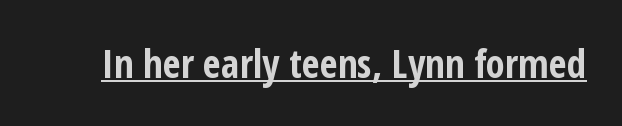
{"serif": "no", "italic": "no", "bold": "yes", "weight": "bold", "width": "condensed", "stroke_contrast": "low", "x_height": "medium", "monospaced": "no", "underline": "yes", "letter_spacing": "normal", "letter_spacing_em": 0.0, "glyph_px": 39}
